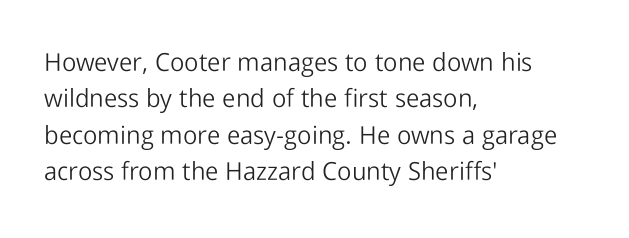
Q: Is the text bold? A: No.
Q: Is the text italic (slanted)? A: No, it is upright.
Q: Is the text underlined? A: No.
Q: How is the paragraph aligned? A: Left-aligned.
Q: Is the spacing between letters normal or unusually wide? A: Normal.
Q: Is the spacing between lines tight, normal or loose? A: Normal.
